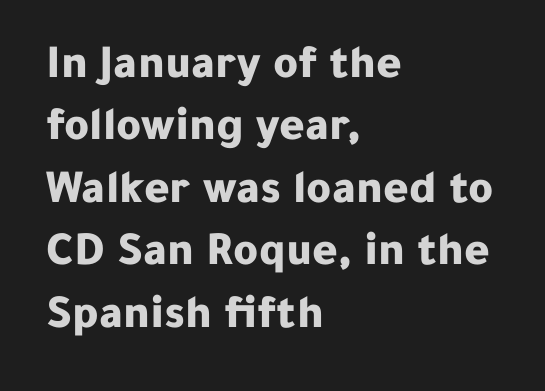
The passage shown is emphatically bold. The letters sit at their default tracking, neither squeezed nor spread. Font category for this specimen: sans-serif. Do the characters align in a grid? No, the font is proportional.
